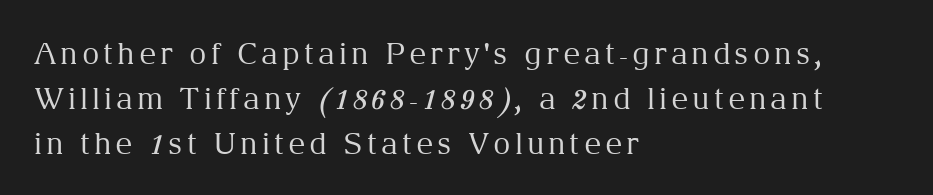
Q: Is the text bold? A: No.
Q: Is the text italic (slanted)? A: No, it is upright.
Q: Is the typeface a serif or a sans-serif typeface? A: Serif.
Q: Is the text underlined? A: No.
Q: How is the paragraph aligned? A: Left-aligned.
Q: Is the spacing between lines tight, normal or loose? A: Normal.
Q: Width (condensed, normal, or wide)? A: Normal.
Q: Stroke contrast? A: Medium.
Q: x-height? A: Medium.
Q: Monospaced? A: No.
